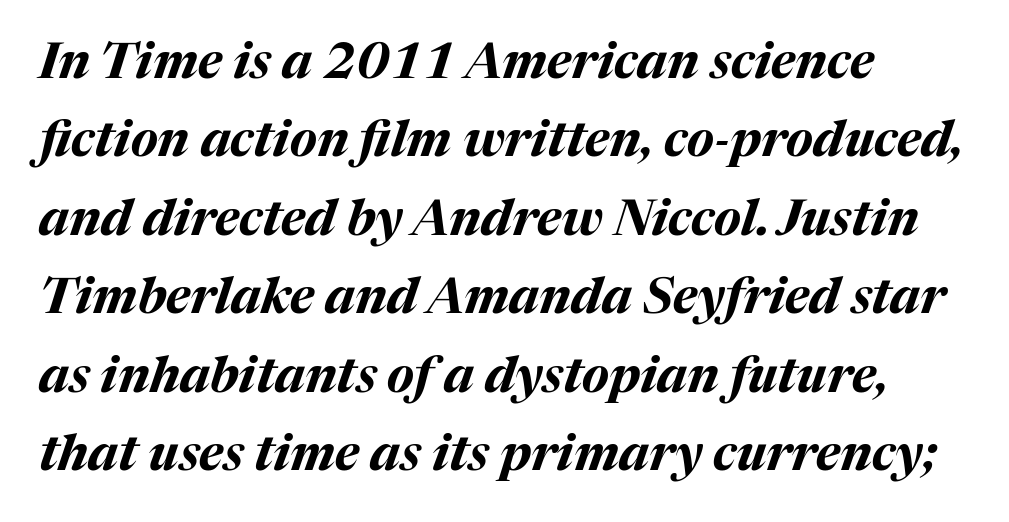
Q: Is the text bold? A: Yes.
Q: Is the text italic (slanted)? A: Yes, it leans right by about 17 degrees.
Q: Is the text underlined? A: No.
Q: How is the paragraph aligned? A: Left-aligned.
Q: Is the spacing between letters normal or unusually wide? A: Normal.
Q: Is the spacing between lines tight, normal or loose? A: Normal.
Q: Width (condensed, normal, or wide)? A: Normal.
Q: Stroke contrast? A: Medium.
Q: x-height? A: Medium.
Q: Monospaced? A: No.
